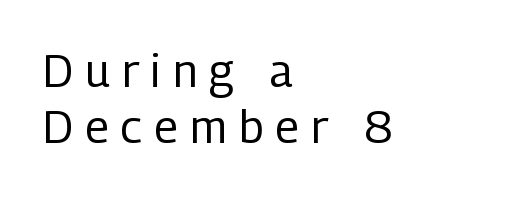
All the whitespace from short lines collects on the right. Spacing verdict: proportional, widths tailored to each character. You can tell from the bare stems that sans-serif type was used. Caption: expanded tracking, letters set apart. Stem width sits at or under what a default text font uses. Type without underlining.
